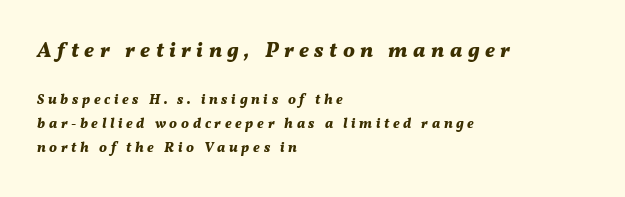
The image shows 21 px bold type, italic (leaning right); set left-aligned, line spacing 1.72x, unusually wide letter spacing (+0.26 em), not underlined; the first (top) block is 1.5x larger.
